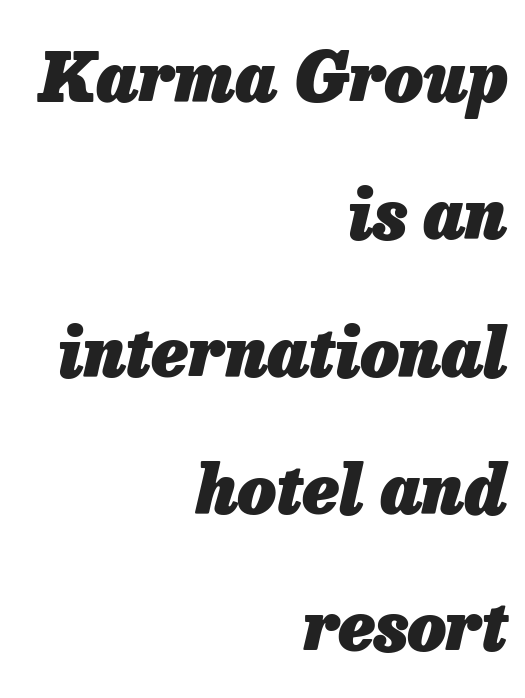
{"italic": "yes", "lean": "right", "slant_degrees": 13, "bold": "yes", "weight": "heavy", "width": "normal", "stroke_contrast": "low", "x_height": "medium", "monospaced": "no", "underline": "no", "align": "right", "line_spacing": "loose", "line_spacing_ratio": 2.02, "letter_spacing": "normal", "letter_spacing_em": 0.0, "glyph_px": 68}
